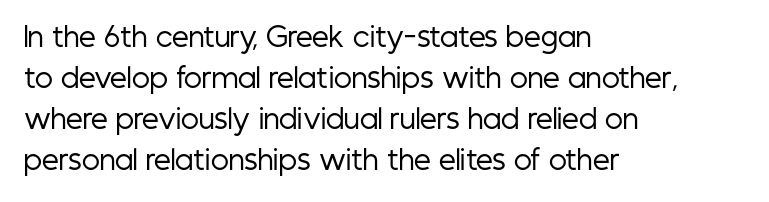
On a weight scale, this lands at 450 or below. The passage shown has conventional tracking throughout. A normal amount of white space separates one row of letters from the next. The rag falls on the right side of this text block.
